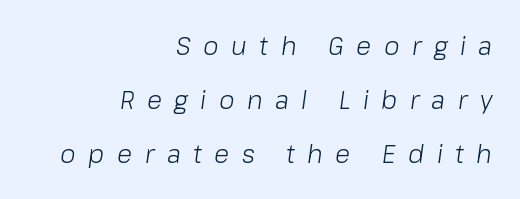
{"italic": "yes", "lean": "right", "slant_degrees": 8, "bold": "no", "underline": "no", "align": "right", "line_spacing": "loose", "line_spacing_ratio": 2.16, "letter_spacing": "wide", "letter_spacing_em": 0.5, "glyph_px": 25}
